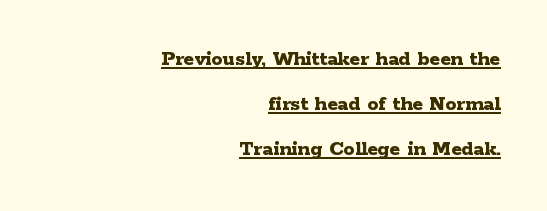
Q: Is the text bold? A: Yes.
Q: Is the text italic (slanted)? A: No, it is upright.
Q: Is the text underlined? A: Yes.
Q: How is the paragraph aligned? A: Right-aligned.
Q: Is the spacing between letters normal or unusually wide? A: Normal.
Q: Is the spacing between lines tight, normal or loose? A: Loose.
